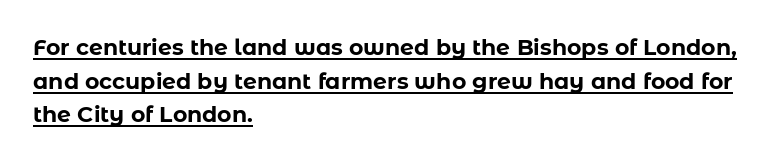
Like a heading marked for emphasis, these lines bear an underscore. Italic: no, the glyphs are upright roman. These lines sit exactly where default settings would place them. Its strokes are broad and dark, the hallmark of bold type. The type is set solid horizontally, with unmodified tracking. The text block is weighted toward the left margin, trailing off unevenly rightward.
